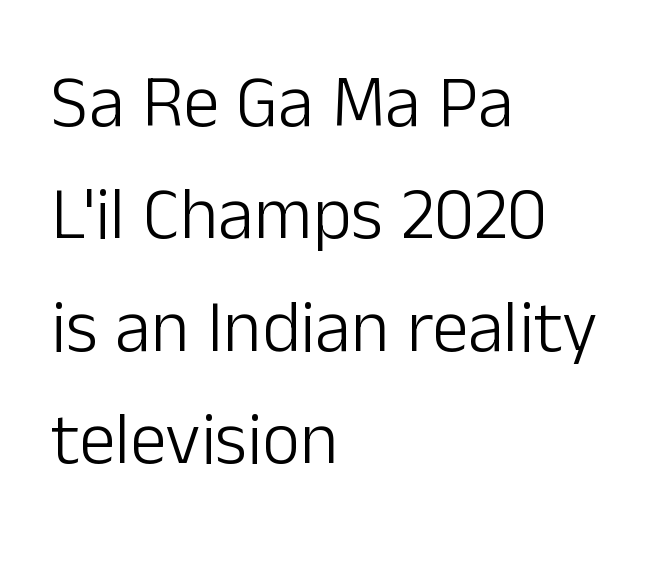
The image shows 73 px light sans-serif type, upright; set left-aligned, normal line spacing (1.54x), normal letter spacing, not underlined; low stroke contrast and a medium x-height.
